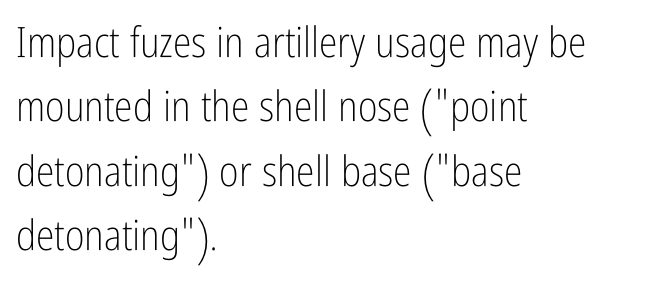
{"serif": "no", "italic": "no", "bold": "no", "weight": "light", "width": "condensed", "stroke_contrast": "low", "x_height": "medium", "monospaced": "no", "underline": "no", "align": "left", "line_spacing": "normal", "line_spacing_ratio": 1.53, "letter_spacing": "normal", "letter_spacing_em": 0.0, "glyph_px": 42}
